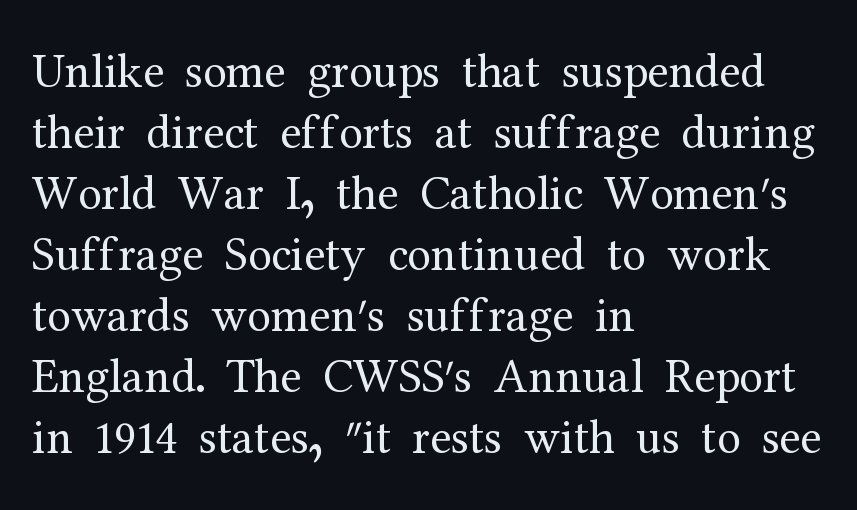
The image shows 48 px regular-weight serif type, upright; set left-aligned, normal line spacing (1.27x), normal letter spacing, not underlined; medium stroke contrast and a medium x-height.
